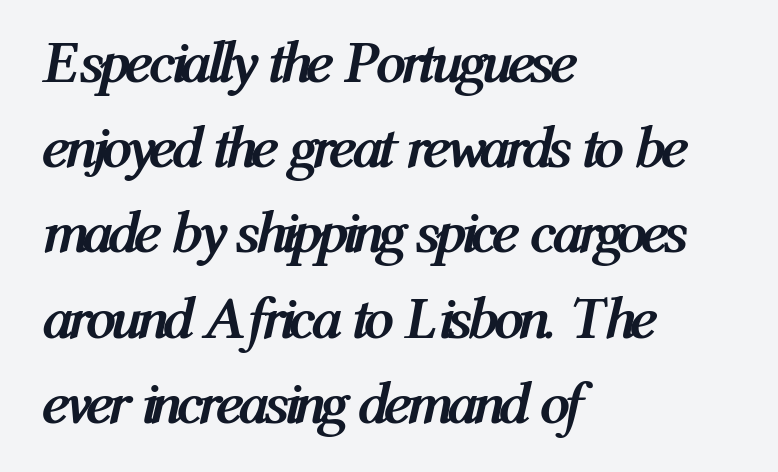
The image shows 60 px semibold, condensed type, italic (leaning right); set left-aligned, normal line spacing (1.42x), normal letter spacing, not underlined; medium stroke contrast and a medium x-height.
